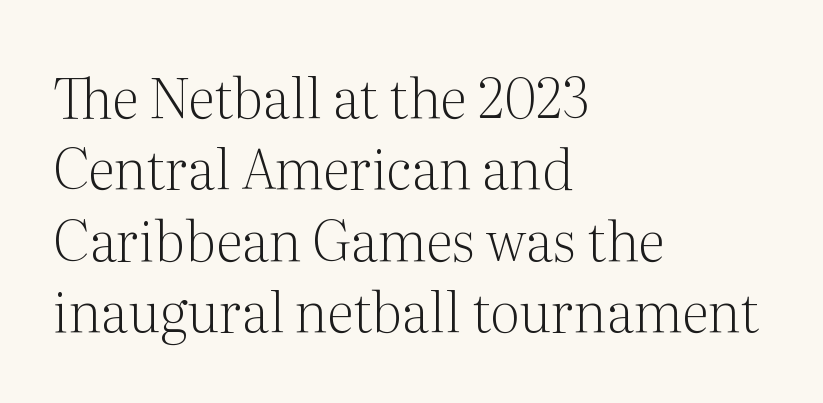
{"serif": "yes", "italic": "no", "bold": "no", "weight": "light", "width": "normal", "stroke_contrast": "medium", "x_height": "medium", "monospaced": "no", "underline": "no", "align": "left", "line_spacing": "normal", "line_spacing_ratio": 1.3, "letter_spacing": "normal", "letter_spacing_em": 0.0, "glyph_px": 55}
